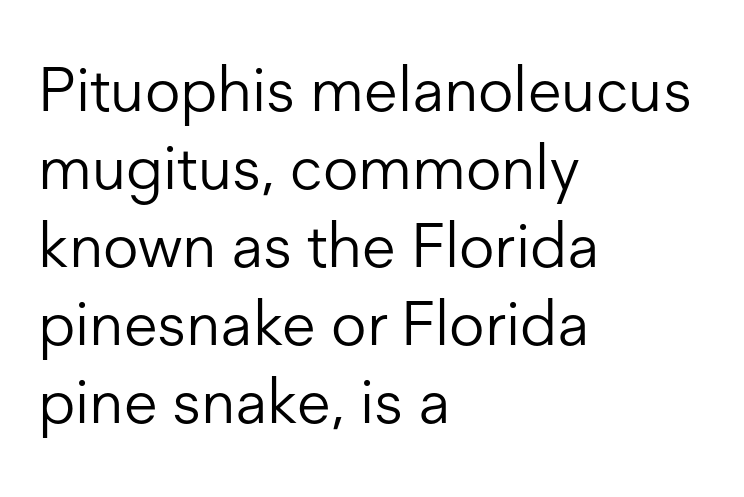
Q: Is the text bold? A: No.
Q: Is the text italic (slanted)? A: No, it is upright.
Q: Is the typeface a serif or a sans-serif typeface? A: Sans-serif.
Q: Is the text underlined? A: No.
Q: How is the paragraph aligned? A: Left-aligned.
Q: Is the spacing between letters normal or unusually wide? A: Normal.
Q: Is the spacing between lines tight, normal or loose? A: Normal.
Q: Width (condensed, normal, or wide)? A: Normal.
Q: Stroke contrast? A: Low.
Q: x-height? A: Medium.
Q: Monospaced? A: No.
